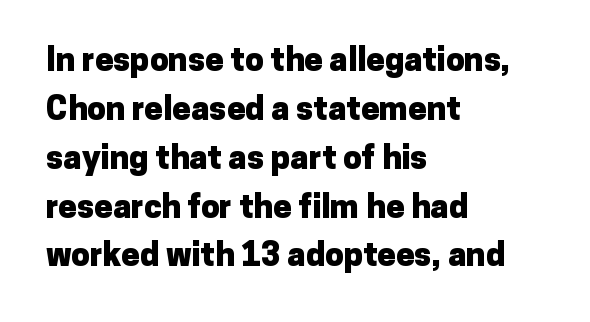
{"serif": "no", "italic": "no", "bold": "yes", "weight": "heavy", "width": "normal", "stroke_contrast": "low", "x_height": "medium", "monospaced": "no", "underline": "no", "align": "left", "line_spacing": "normal", "line_spacing_ratio": 1.48, "letter_spacing": "normal", "letter_spacing_em": 0.0, "glyph_px": 33}
